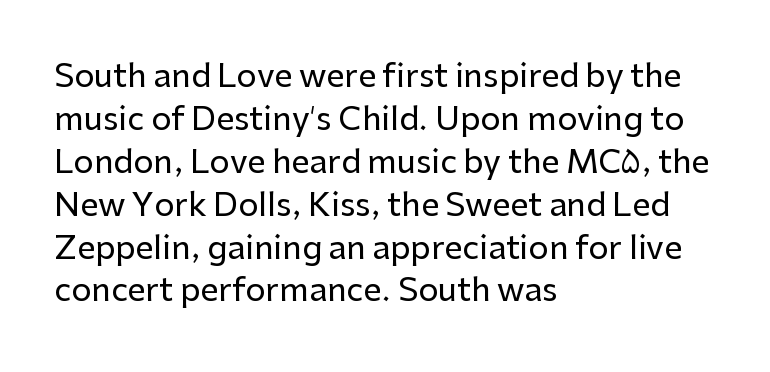
Q: Is the text italic (slanted)? A: No, it is upright.
Q: Is the typeface a serif or a sans-serif typeface? A: Sans-serif.
Q: Is the text underlined? A: No.
Q: How is the paragraph aligned? A: Left-aligned.
Q: Is the spacing between letters normal or unusually wide? A: Normal.
Q: Is the spacing between lines tight, normal or loose? A: Normal.
Q: Width (condensed, normal, or wide)? A: Normal.
Q: Stroke contrast? A: Low.
Q: x-height? A: Medium.
Q: Monospaced? A: No.
